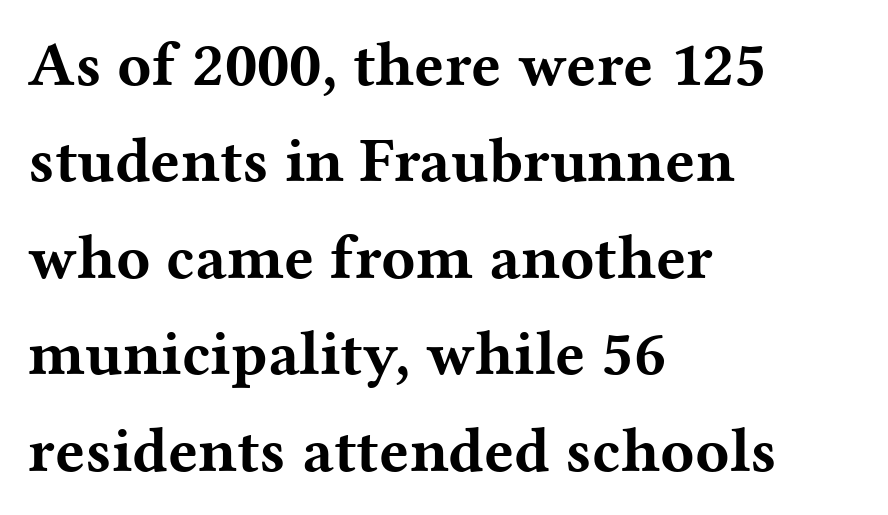
The image shows 63 px bold, wide serif type, upright; set left-aligned, normal line spacing (1.53x), normal letter spacing, not underlined; medium stroke contrast and a medium x-height.
